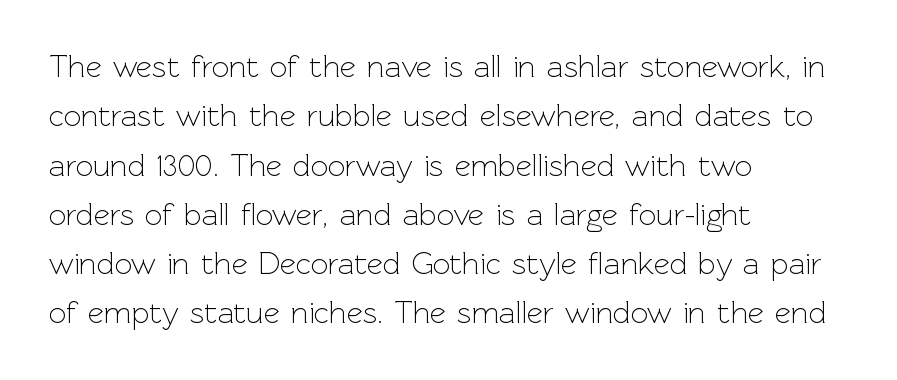
Only glyphs here, with clear space below each row. Honestly, the letter spacing is just normal — you wouldn't notice it. Honestly, the row spacing looks completely unremarkable. Weight class: somewhere from thin through regular.
